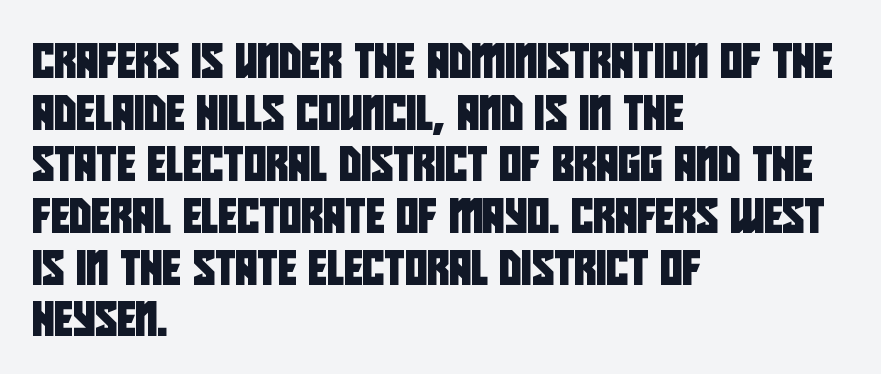
Q: Is the typeface a serif or a sans-serif typeface? A: Sans-serif.
Q: Is the text underlined? A: No.
Q: How is the paragraph aligned? A: Left-aligned.
Q: Is the spacing between letters normal or unusually wide? A: Normal.
Q: Is the spacing between lines tight, normal or loose? A: Normal.
Q: Width (condensed, normal, or wide)? A: Condensed.
Q: Stroke contrast? A: Low.
Q: x-height? A: Large.
Q: Monospaced? A: No.
